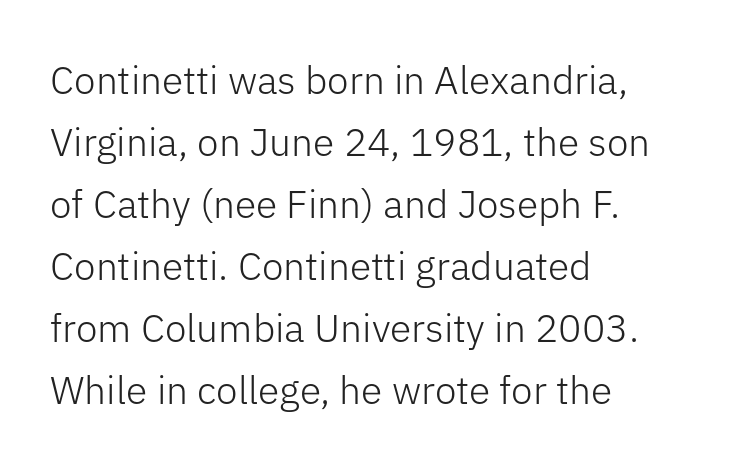
{"serif": "no", "italic": "no", "bold": "no", "weight": "light", "width": "normal", "stroke_contrast": "low", "x_height": "medium", "monospaced": "no", "underline": "no", "align": "left", "line_spacing": "normal", "line_spacing_ratio": 1.59, "letter_spacing": "normal", "letter_spacing_em": 0.0, "glyph_px": 39}
